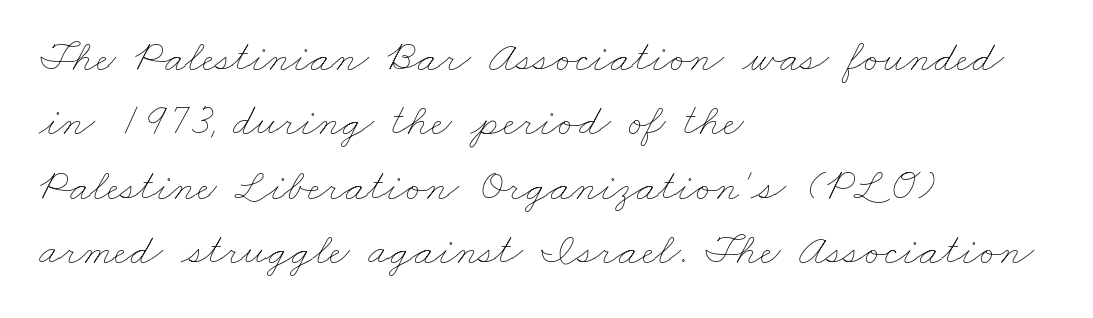
The image shows 45 px thin, wide type; set left-aligned, normal line spacing (1.43x), normal letter spacing, not underlined; low stroke contrast and a small x-height.
